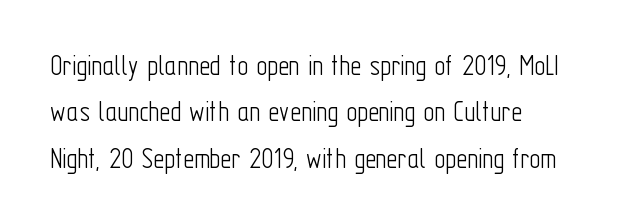
The passage shown is not underscored anywhere. Students, note that the glyphs here touch the page at normal intervals. Type style note: lacks serifs. The lines sit at an ordinary, default distance from one another. Each stroke keeps to a modest, everyday thickness or less.
